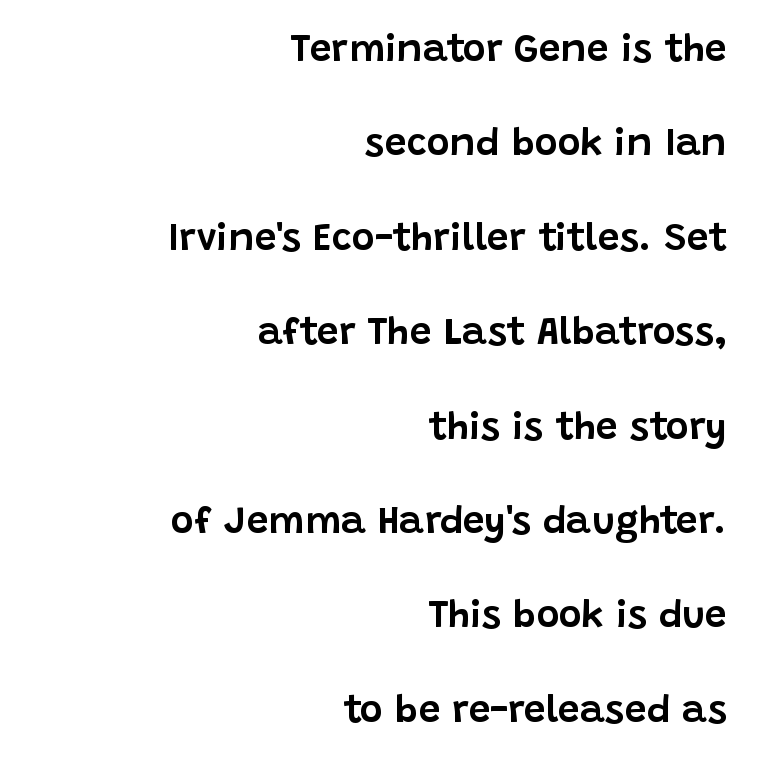
The image shows 39 px sans-serif type, upright; set right-aligned, loose line spacing (2.42x), normal letter spacing, not underlined; low stroke contrast and a large x-height.
